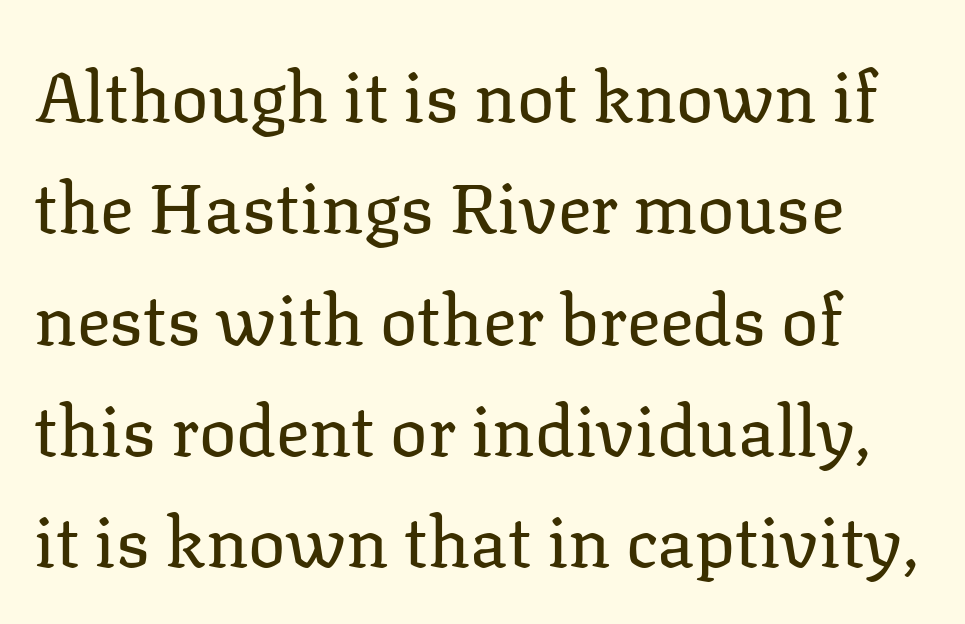
The image shows 70 px regular-weight serif type, upright; set normal line spacing (1.59x), normal letter spacing, not underlined; low stroke contrast and a medium x-height.
